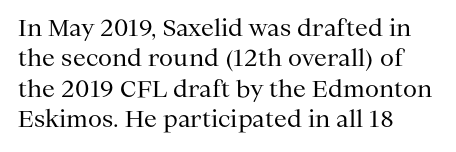
{"italic": "no", "bold": "no", "underline": "no", "align": "left", "line_spacing": "normal", "line_spacing_ratio": 1.32, "letter_spacing": "normal", "letter_spacing_em": 0.0, "glyph_px": 23}
